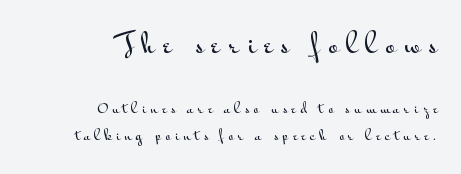
{"underline": "no", "align": "right", "line_spacing": "loose", "line_spacing_ratio": 1.92, "letter_spacing": "wide", "letter_spacing_em": 0.31, "larger_block": "first", "size_ratio": 1.93, "glyph_px": 27}
